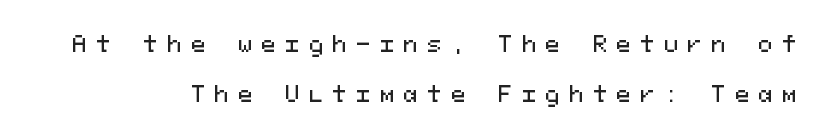
One glance says open: line gaps are wider than usual. Does the lettering tilt? It doesn't — this is upright. No word sits above an underline. Short note: letters widely spaced.
